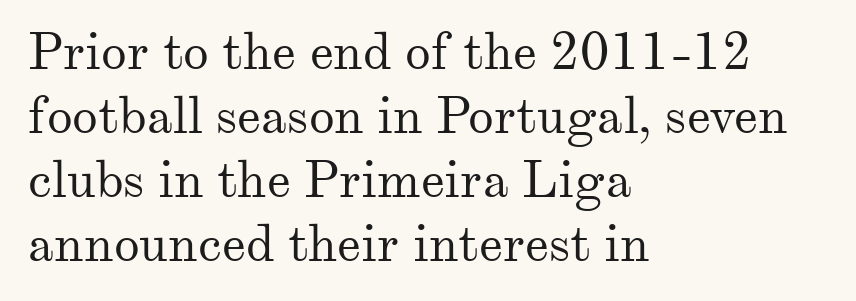
{"serif": "yes", "italic": "no", "bold": "no", "weight": "regular", "width": "normal", "stroke_contrast": "medium", "x_height": "small", "monospaced": "no", "underline": "no", "align": "left", "line_spacing_ratio": 1.23, "letter_spacing": "normal", "letter_spacing_em": 0.0, "glyph_px": 52}
